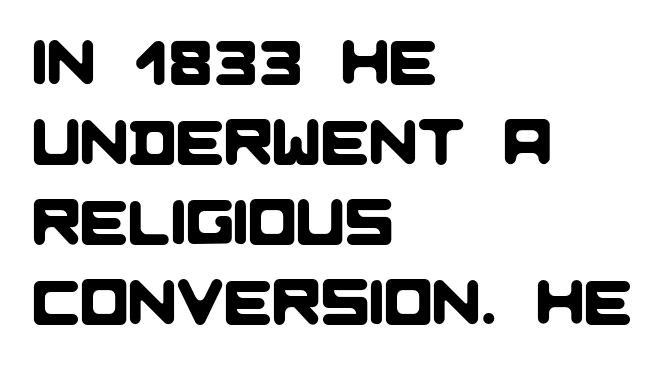
Q: Is the typeface a serif or a sans-serif typeface? A: Sans-serif.
Q: Is the text underlined? A: No.
Q: How is the paragraph aligned? A: Left-aligned.
Q: Is the spacing between letters normal or unusually wide? A: Normal.
Q: Is the spacing between lines tight, normal or loose? A: Normal.
Q: Width (condensed, normal, or wide)? A: Normal.
Q: Stroke contrast? A: Low.
Q: x-height? A: Large.
Q: Monospaced? A: No.
